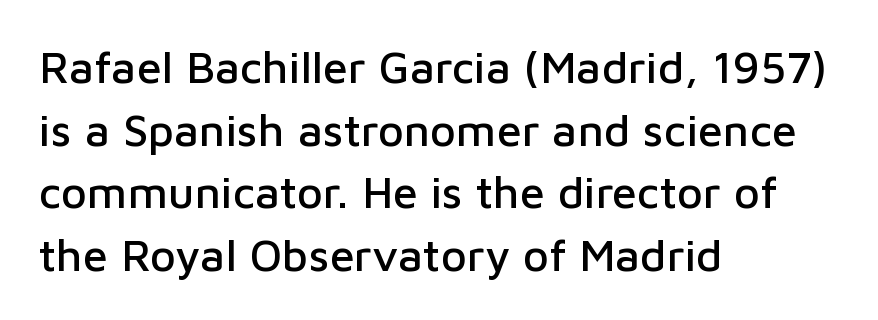
{"serif": "no", "italic": "no", "width": "normal", "stroke_contrast": "low", "x_height": "medium", "monospaced": "no", "underline": "no", "align": "left", "line_spacing": "normal", "line_spacing_ratio": 1.39, "letter_spacing": "normal", "letter_spacing_em": 0.0, "glyph_px": 45}
